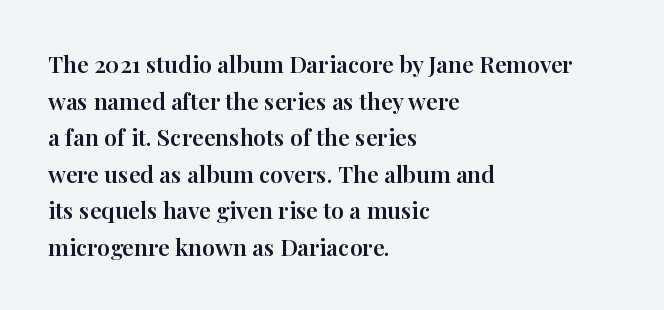
The image shows 23 px text type, upright; set left-aligned, normal line spacing (1.59x), normal letter spacing, not underlined.
